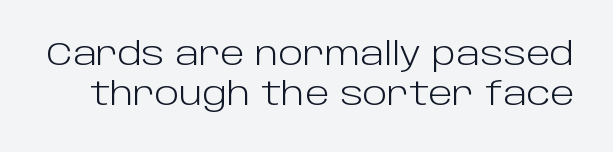
The image shows 32 px light sans-serif type, upright; set normal line spacing (1.25x), normal letter spacing, not underlined; low stroke contrast and a large x-height.
